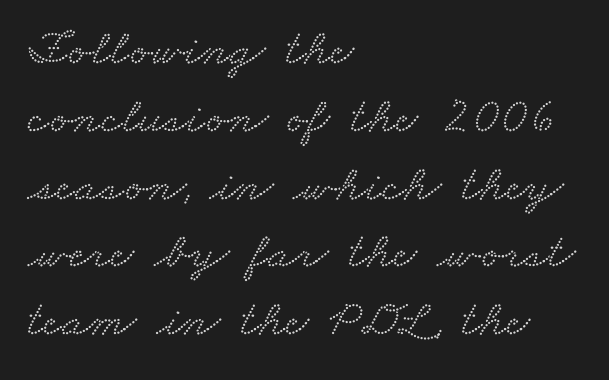
Alignment: flush left. The gap between lines stays unmarked. Notice how descenders clear the ascenders below comfortably — that's standard leading. This sample has the flowing, uneven cadence of proportional lettering.
